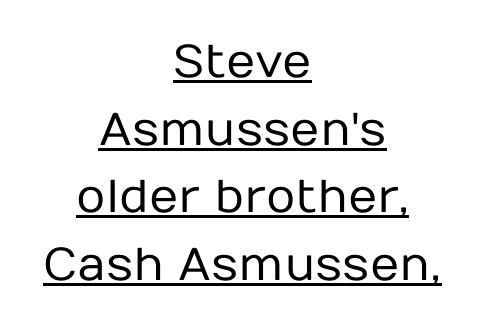
The image shows 46 px regular-weight sans-serif type, upright; set centered, normal line spacing (1.47x), normal letter spacing, underlined; low stroke contrast and a medium x-height.
